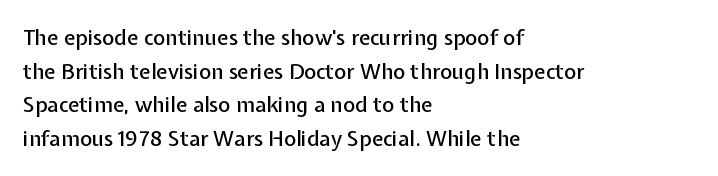
Q: Is the text italic (slanted)? A: No, it is upright.
Q: Is the text underlined? A: No.
Q: How is the paragraph aligned? A: Left-aligned.
Q: Is the spacing between letters normal or unusually wide? A: Normal.
Q: Is the spacing between lines tight, normal or loose? A: Normal.
